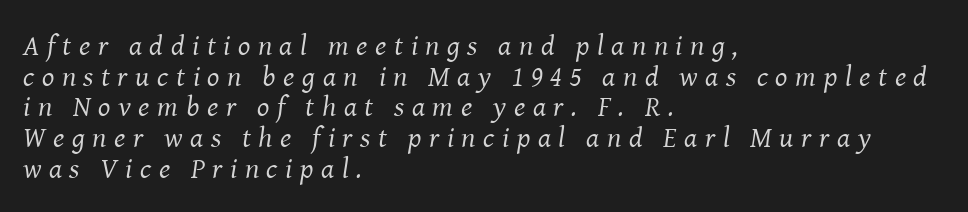
Q: Is the text bold? A: No.
Q: Is the text italic (slanted)? A: Yes, it leans right by about 8 degrees.
Q: Is the typeface a serif or a sans-serif typeface? A: Serif.
Q: Is the text underlined? A: No.
Q: How is the paragraph aligned? A: Left-aligned.
Q: Is the spacing between letters normal or unusually wide? A: Unusually wide.
Q: Is the spacing between lines tight, normal or loose? A: Tight.
Q: Width (condensed, normal, or wide)? A: Normal.
Q: Stroke contrast? A: Medium.
Q: x-height? A: Medium.
Q: Monospaced? A: No.
